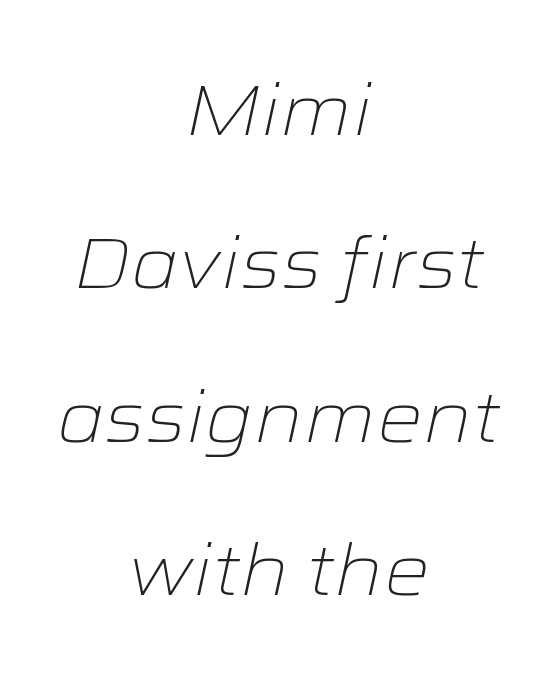
Q: Is the text bold? A: No.
Q: Is the text italic (slanted)? A: Yes, it leans right by about 12 degrees.
Q: Is the text underlined? A: No.
Q: How is the paragraph aligned? A: Centered.
Q: Is the spacing between letters normal or unusually wide? A: Normal.
Q: Is the spacing between lines tight, normal or loose? A: Loose.
Q: Width (condensed, normal, or wide)? A: Wide.
Q: Stroke contrast? A: Low.
Q: x-height? A: Medium.
Q: Monospaced? A: No.
